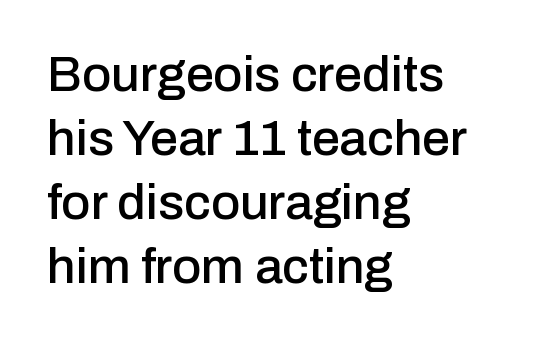
The image shows 50 px sans-serif type, upright; set left-aligned, normal line spacing (1.28x), normal letter spacing, not underlined; low stroke contrast and a medium x-height.
